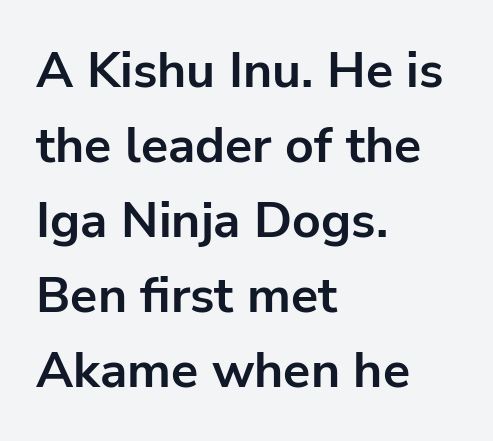
Q: Is the text bold? A: Yes.
Q: Is the text italic (slanted)? A: No, it is upright.
Q: Is the typeface a serif or a sans-serif typeface? A: Sans-serif.
Q: Is the text underlined? A: No.
Q: How is the paragraph aligned? A: Left-aligned.
Q: Is the spacing between letters normal or unusually wide? A: Normal.
Q: Is the spacing between lines tight, normal or loose? A: Normal.
Q: Width (condensed, normal, or wide)? A: Normal.
Q: Stroke contrast? A: Low.
Q: x-height? A: Medium.
Q: Monospaced? A: No.
